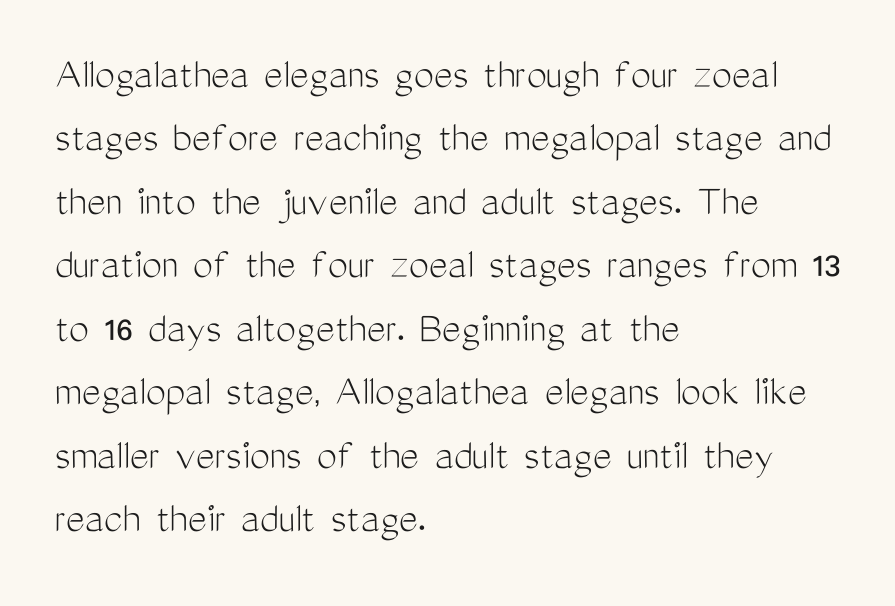
{"serif": "no", "italic": "no", "bold": "no", "weight": "light", "width": "condensed", "stroke_contrast": "medium", "x_height": "medium", "monospaced": "no", "underline": "no", "align": "left", "line_spacing": "normal", "line_spacing_ratio": 1.41, "letter_spacing": "normal", "letter_spacing_em": 0.0, "glyph_px": 45}
